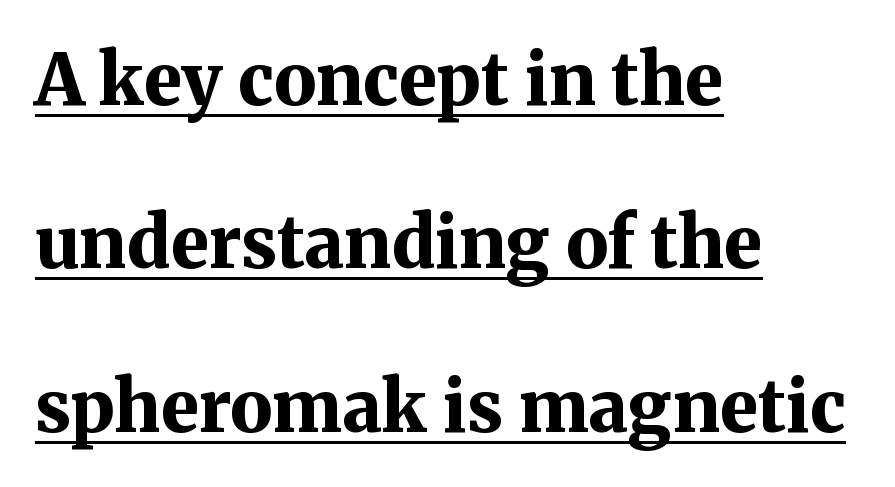
{"serif": "yes", "italic": "no", "bold": "yes", "weight": "bold", "width": "normal", "stroke_contrast": "medium", "x_height": "medium", "monospaced": "no", "underline": "yes", "align": "left", "line_spacing": "loose", "line_spacing_ratio": 2.3, "letter_spacing": "normal", "letter_spacing_em": 0.0, "glyph_px": 71}
